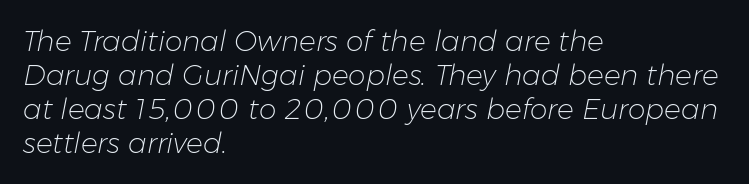
Q: Is the text bold? A: No.
Q: Is the text italic (slanted)? A: Yes, it leans right by about 11 degrees.
Q: Is the text underlined? A: No.
Q: How is the paragraph aligned? A: Left-aligned.
Q: Is the spacing between letters normal or unusually wide? A: Normal.
Q: Width (condensed, normal, or wide)? A: Normal.
Q: Stroke contrast? A: Low.
Q: x-height? A: Medium.
Q: Monospaced? A: No.
